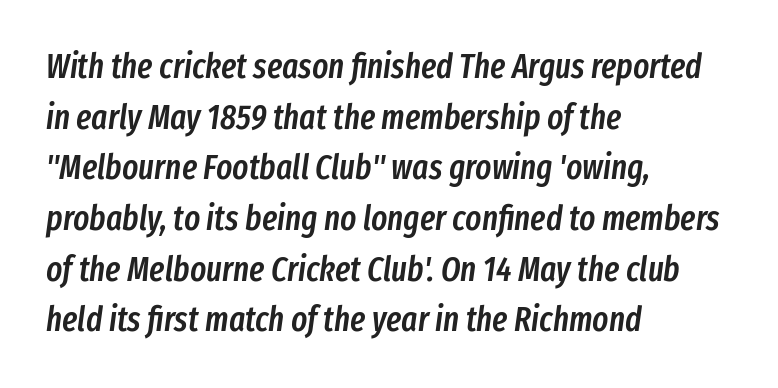
Here the designer chose a conventional face with non-uniform glyph widths. Does the leading feel generous? No, just average. Look at the stroke-to-counter ratio: somewhat heavy, a semibold. Nobody touched the tracking dial on this one. Posture: slanted.
